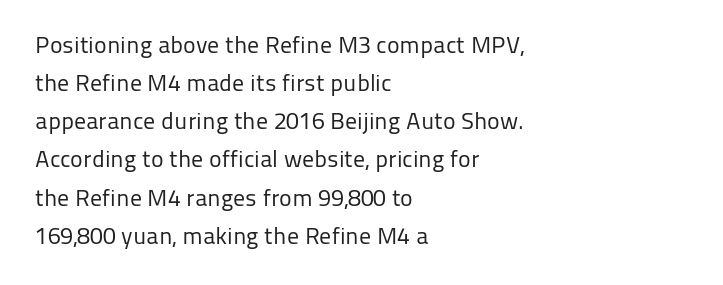
The image shows 24 px text type, upright; set left-aligned, normal line spacing (1.59x), normal letter spacing, not underlined.
